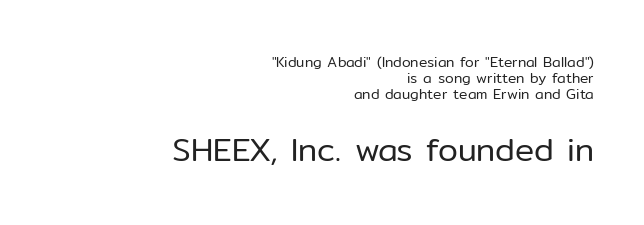
Q: Is the text bold? A: No.
Q: Is the text italic (slanted)? A: No, it is upright.
Q: Is the typeface a serif or a sans-serif typeface? A: Sans-serif.
Q: Is the text underlined? A: No.
Q: How is the paragraph aligned? A: Right-aligned.
Q: Is the spacing between letters normal or unusually wide? A: Normal.
Q: Is the spacing between lines tight, normal or loose? A: Tight.
Q: Which block of text is set in a larger size, the first (top) or the second (bottom)? A: The second (bottom) one.
Q: Width (condensed, normal, or wide)? A: Normal.
Q: Stroke contrast? A: Low.
Q: x-height? A: Medium.
Q: Monospaced? A: No.
